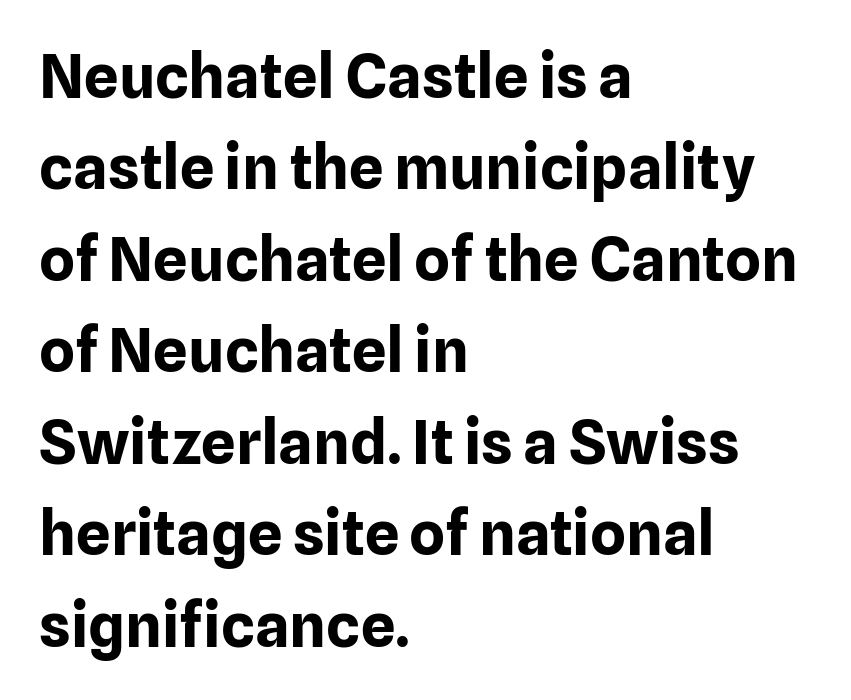
Q: Is the text bold? A: Yes.
Q: Is the text italic (slanted)? A: No, it is upright.
Q: Is the typeface a serif or a sans-serif typeface? A: Sans-serif.
Q: Is the text underlined? A: No.
Q: How is the paragraph aligned? A: Left-aligned.
Q: Is the spacing between letters normal or unusually wide? A: Normal.
Q: Is the spacing between lines tight, normal or loose? A: Normal.
Q: Width (condensed, normal, or wide)? A: Normal.
Q: Stroke contrast? A: Low.
Q: x-height? A: Medium.
Q: Monospaced? A: No.
